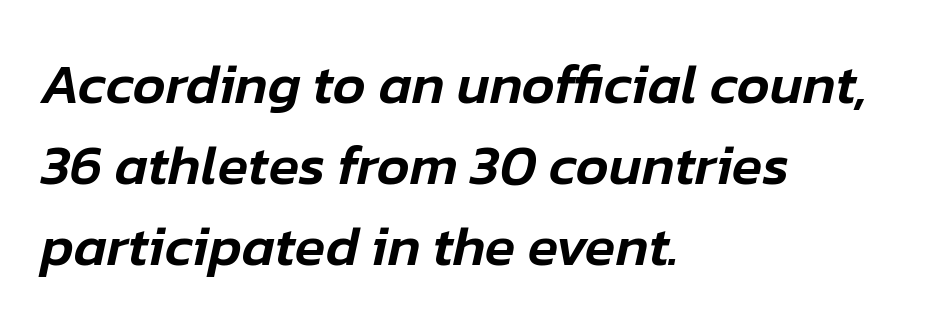
{"italic": "yes", "lean": "right", "slant_degrees": 12, "width": "normal", "stroke_contrast": "low", "x_height": "medium", "monospaced": "no", "underline": "no", "align": "left", "line_spacing": "normal", "line_spacing_ratio": 1.45, "letter_spacing": "normal", "letter_spacing_em": 0.0, "glyph_px": 56}
